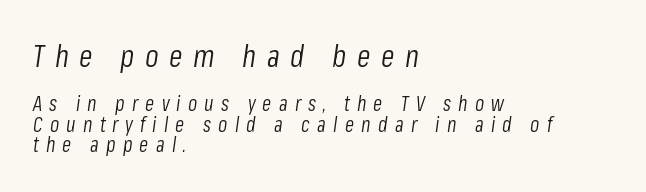
Typesetter's note — upper block bumped up in size, lower block left smaller. The passage shown has open, widely tracked lettering throughout. Beneath every word, the page is bare. The weight would be labelled regular, book, light, or lighter still. Vertically, the passage feels compressed, each row crowding the next.
